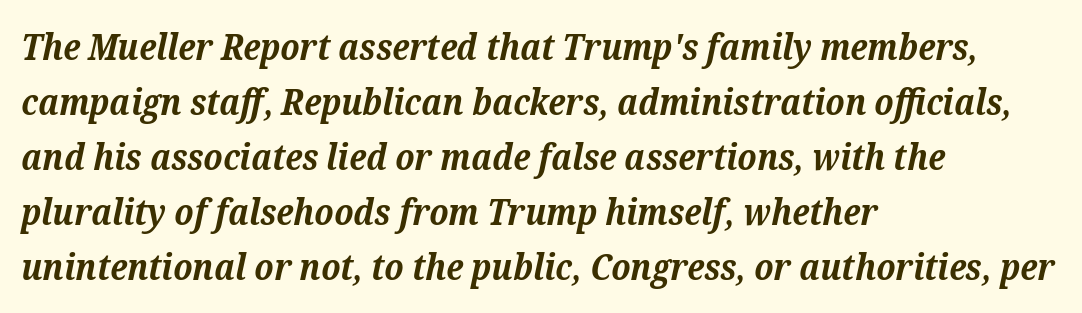
Style check: oblique. The font is running at its bold setting. The gaps between neighbouring characters are ordinary and unremarkable. Interline gaps are of average width in this sample.
